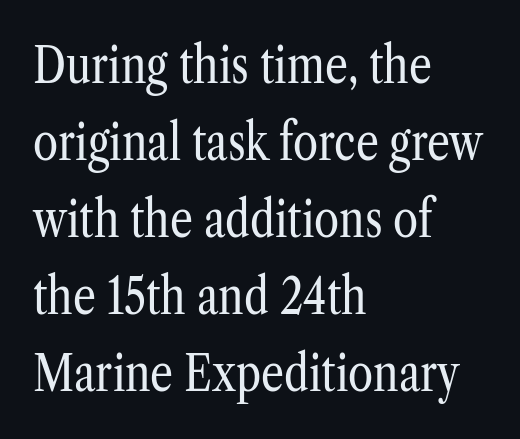
The line-height multiplier appears to be the usual default. Bare-footed words on every line. Horizontally, the lines are justified to the leading edge only. The letters look calm and open, with moderate or lighter stems. Each letter keeps its own natural width here, so spacing adapts to shape.
